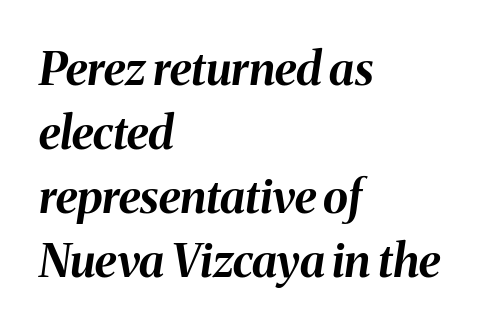
How would I describe the line gaps? Plain and ordinary. Where is the straight margin? On the left. A typesetter would mark this as italic. Note the varied advance widths — an 'i' is clearly narrower than an 'm'. Heavy, bold letterforms. Compared with typical body copy, the letter spacing here is the same.
